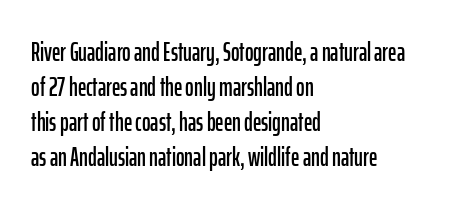
The image shows 26 px text type, upright; set left-aligned, normal line spacing (1.34x), normal letter spacing, not underlined.
